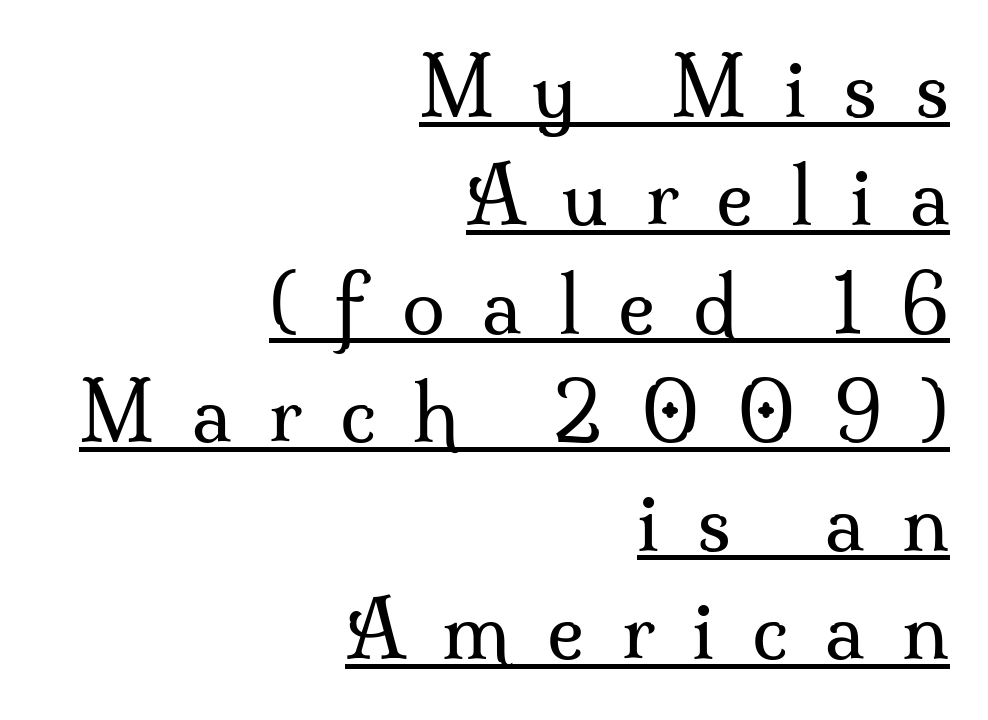
Q: Is the text bold? A: No.
Q: Is the text italic (slanted)? A: No, it is upright.
Q: Is the typeface a serif or a sans-serif typeface? A: Serif.
Q: Is the text underlined? A: Yes.
Q: How is the paragraph aligned? A: Right-aligned.
Q: Is the spacing between letters normal or unusually wide? A: Unusually wide.
Q: Is the spacing between lines tight, normal or loose? A: Normal.
Q: Width (condensed, normal, or wide)? A: Normal.
Q: Stroke contrast? A: Medium.
Q: x-height? A: Small.
Q: Monospaced? A: No.
